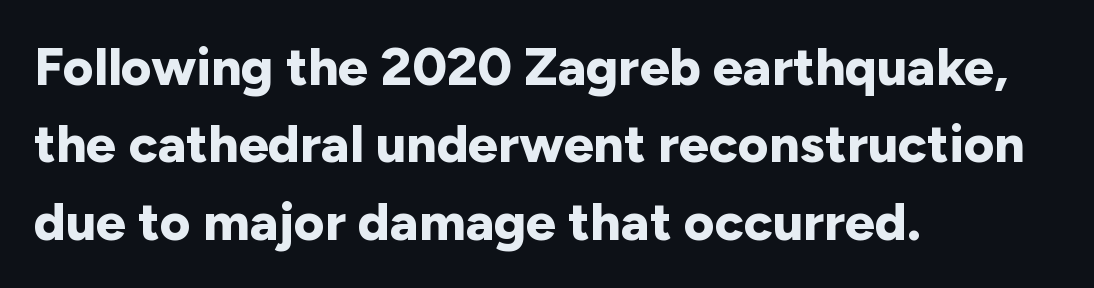
Q: Is the text bold? A: Yes.
Q: Is the text italic (slanted)? A: No, it is upright.
Q: Is the typeface a serif or a sans-serif typeface? A: Sans-serif.
Q: Is the text underlined? A: No.
Q: How is the paragraph aligned? A: Left-aligned.
Q: Is the spacing between letters normal or unusually wide? A: Normal.
Q: Is the spacing between lines tight, normal or loose? A: Normal.
Q: Width (condensed, normal, or wide)? A: Normal.
Q: Stroke contrast? A: Low.
Q: x-height? A: Medium.
Q: Monospaced? A: No.
